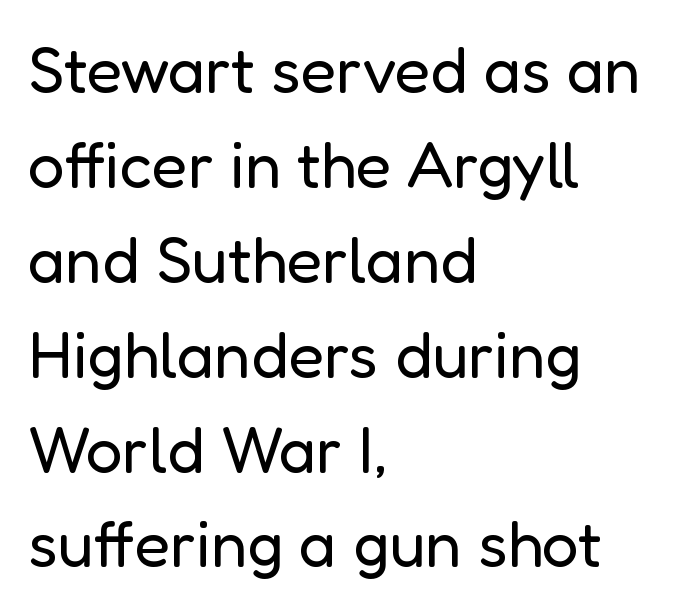
Q: Is the text bold? A: No.
Q: Is the text italic (slanted)? A: No, it is upright.
Q: Is the typeface a serif or a sans-serif typeface? A: Sans-serif.
Q: Is the text underlined? A: No.
Q: How is the paragraph aligned? A: Left-aligned.
Q: Is the spacing between letters normal or unusually wide? A: Normal.
Q: Is the spacing between lines tight, normal or loose? A: Normal.
Q: Width (condensed, normal, or wide)? A: Normal.
Q: Stroke contrast? A: Low.
Q: x-height? A: Medium.
Q: Monospaced? A: No.
